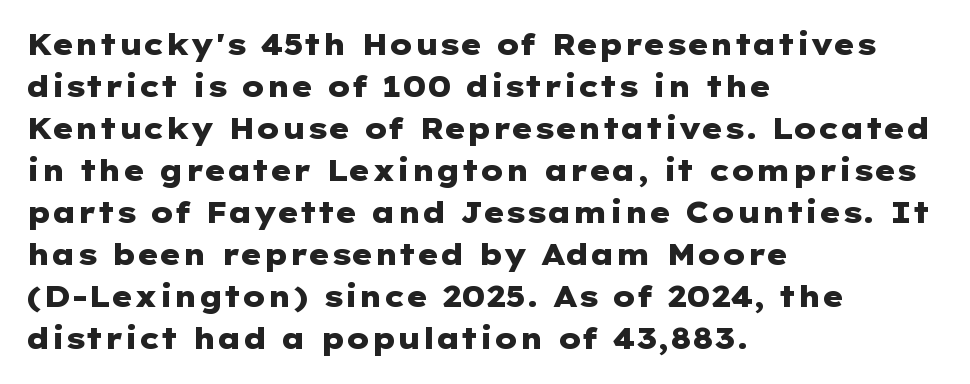
{"serif": "no", "italic": "no", "bold": "yes", "weight": "heavy", "width": "wide", "stroke_contrast": "low", "x_height": "medium", "underline": "no", "align": "left", "line_spacing": "normal", "line_spacing_ratio": 1.45, "letter_spacing": "normal", "letter_spacing_em": 0.0, "glyph_px": 29}
